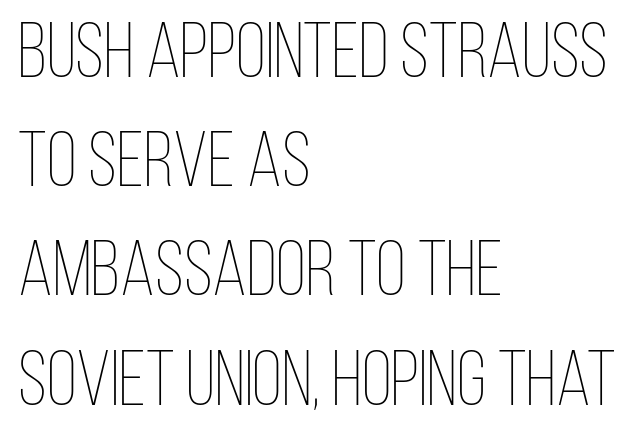
Q: Is the text bold? A: No.
Q: Is the text italic (slanted)? A: No, it is upright.
Q: Is the text underlined? A: No.
Q: How is the paragraph aligned? A: Left-aligned.
Q: Is the spacing between letters normal or unusually wide? A: Normal.
Q: Is the spacing between lines tight, normal or loose? A: Normal.
Q: Width (condensed, normal, or wide)? A: Condensed.
Q: Stroke contrast? A: Low.
Q: x-height? A: Large.
Q: Monospaced? A: No.
